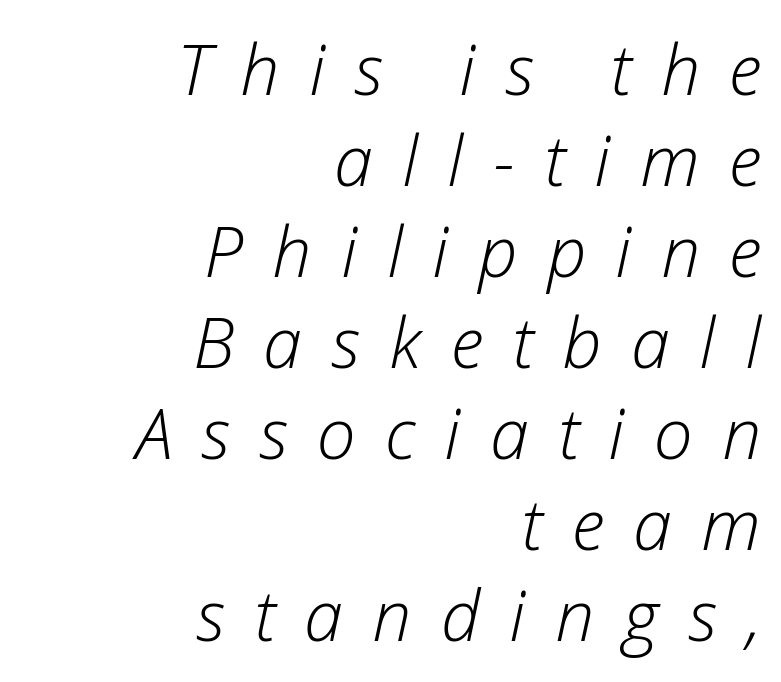
Each new line begins a customary step beneath the previous one. These lines stack with their right ends in a neat column. Spacing verdict: proportional, widths tailored to each character. The letters are slanted; this is an italic face. The letters are spread apart with noticeably loose tracking. The space beneath each line is pristine and unruled.
